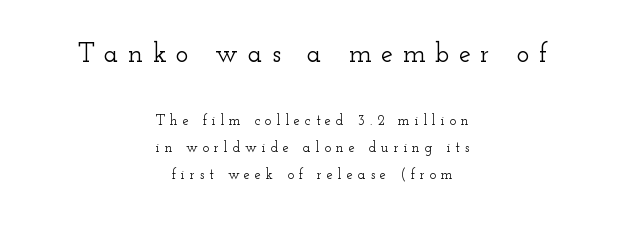
A typesetter would call this leading open, well beyond the default. The specimen reads as upright at a glance. Quick note: underline off. A centered setting, common on invitations and titles, is used for this passage. Loose tracking; the words dissolve into strings of separated letters.
